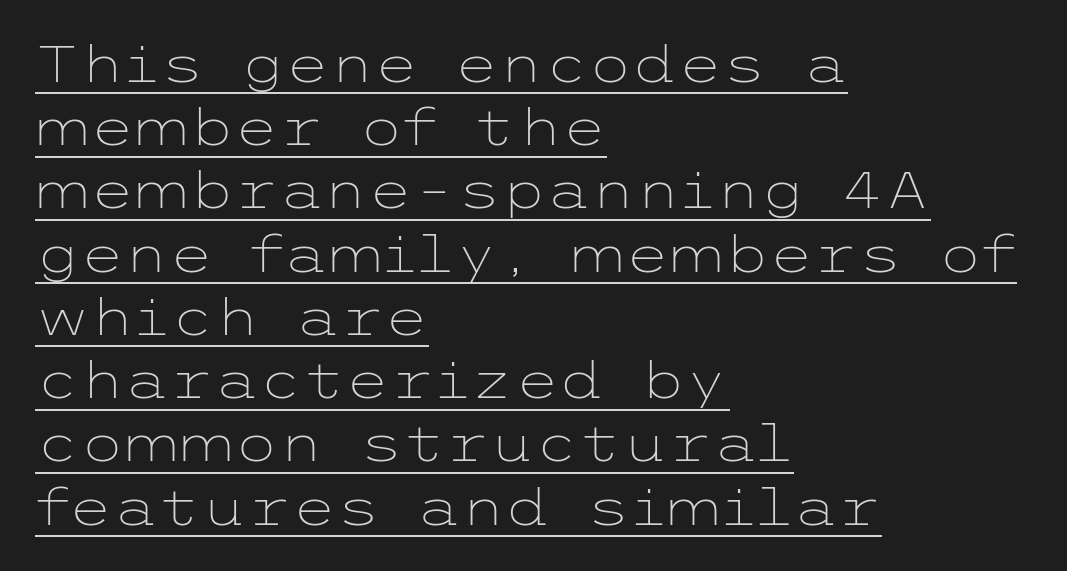
The image shows 51 px light, wide sans-serif type, upright; set left-aligned, line spacing 1.24x, normal letter spacing, underlined; low stroke contrast and a medium x-height.
